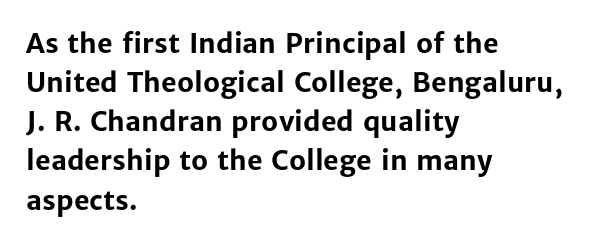
{"italic": "no", "bold": "yes", "underline": "no", "align": "left", "line_spacing": "normal", "line_spacing_ratio": 1.45, "letter_spacing": "normal", "letter_spacing_em": 0.0, "glyph_px": 27}
